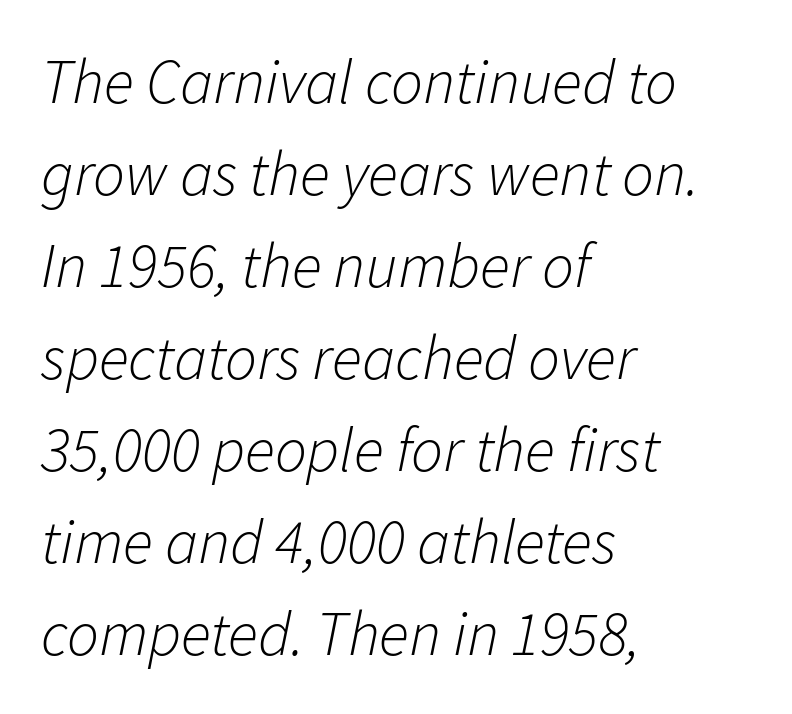
Q: Is the text bold? A: No.
Q: Is the text italic (slanted)? A: Yes, it leans right by about 11 degrees.
Q: Is the text underlined? A: No.
Q: How is the paragraph aligned? A: Left-aligned.
Q: Is the spacing between letters normal or unusually wide? A: Normal.
Q: Is the spacing between lines tight, normal or loose? A: Normal.
Q: Width (condensed, normal, or wide)? A: Normal.
Q: Stroke contrast? A: Low.
Q: x-height? A: Medium.
Q: Monospaced? A: No.
